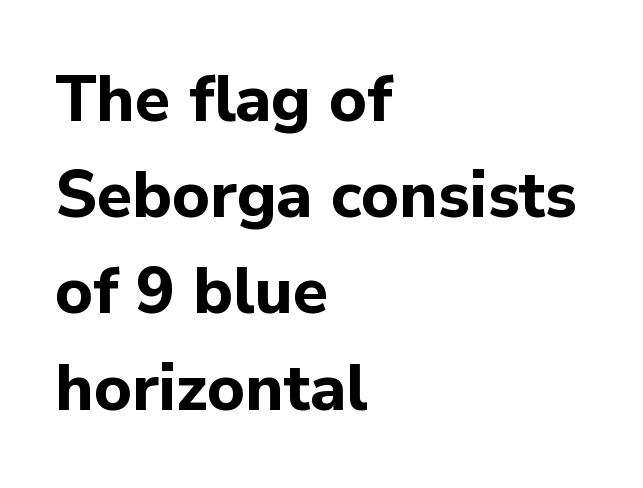
{"serif": "no", "italic": "no", "bold": "yes", "weight": "bold", "width": "normal", "stroke_contrast": "low", "x_height": "medium", "monospaced": "no", "underline": "no", "align": "left", "line_spacing": "normal", "line_spacing_ratio": 1.48, "letter_spacing": "normal", "letter_spacing_em": 0.0, "glyph_px": 65}
